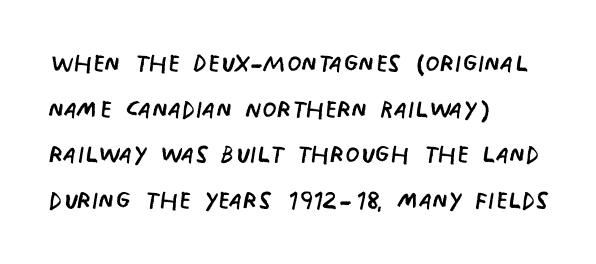
Caption: face not bold, strokes unweighted. The tracking reads as untouched default to a designer's eye. Lines of text with bare space underneath. Spacing verdict: proportional, widths tailored to each character.
